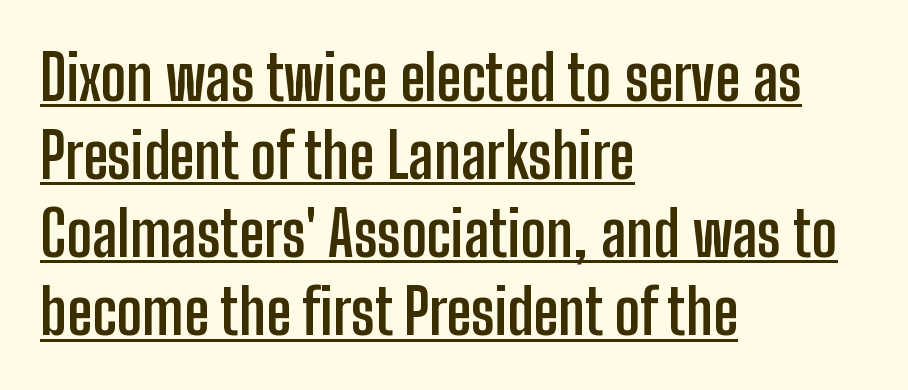
The image shows 62 px semibold, condensed sans-serif type, upright; set left-aligned, normal line spacing (1.26x), normal letter spacing, underlined; low stroke contrast and a medium x-height.
